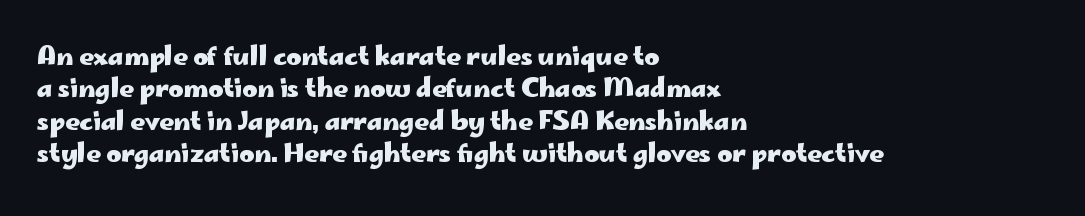
The image shows 25 px bold type, upright; set left-aligned, normal line spacing (1.3x), normal letter spacing, not underlined.
